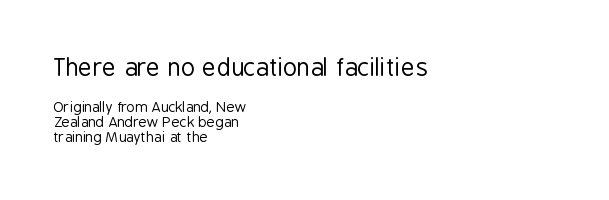
Q: Is the text bold? A: No.
Q: Is the text italic (slanted)? A: No, it is upright.
Q: Is the text underlined? A: No.
Q: How is the paragraph aligned? A: Left-aligned.
Q: Is the spacing between letters normal or unusually wide? A: Normal.
Q: Is the spacing between lines tight, normal or loose? A: Tight.
Q: Which block of text is set in a larger size, the first (top) or the second (bottom)? A: The first (top) one.
